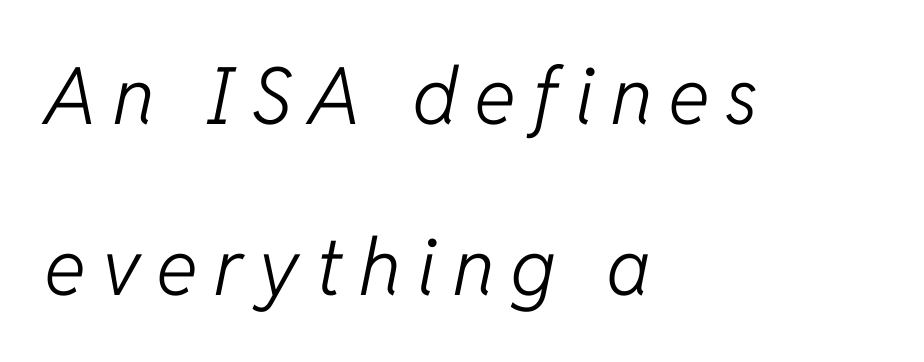
Designer's note — italics engaged. Heaviness? Minimal to ordinary, like unemphasized prose. Letter spacing: wide. Is there much room between lines? Yes — plenty of vertical air separates them. A typesetter would call this proportional, since set widths differ per character. Anything drawn beneath the words? Only blank space.
